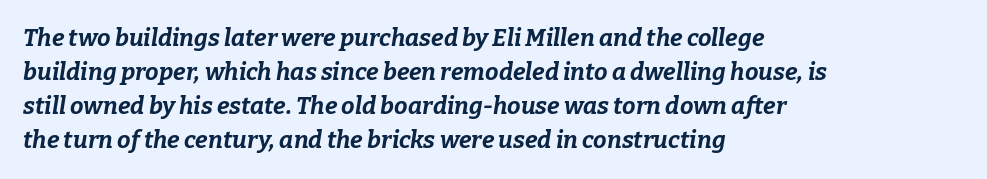
Check under the words: just untouched page. There's an unmistakable incline to the writing here. The letterforms sit shoulder to shoulder at normal distance. Is the block centered? No — it sits flush against the left margin. Its strokes are broad and dark, the hallmark of bold type. Students, observe: this is what conventionally led text looks like.
